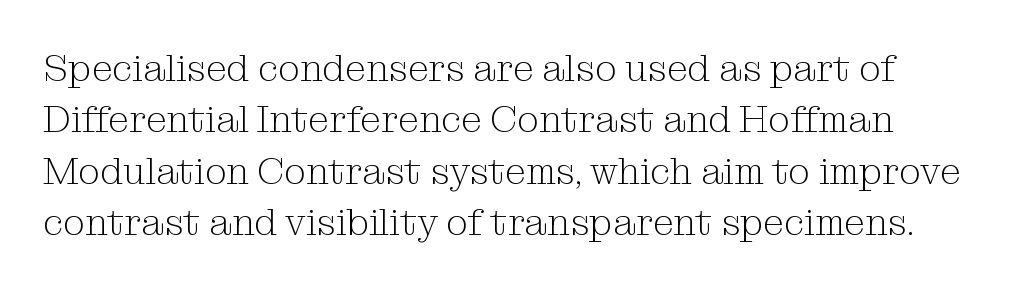
Q: Is the text bold? A: No.
Q: Is the text italic (slanted)? A: No, it is upright.
Q: Is the typeface a serif or a sans-serif typeface? A: Serif.
Q: Is the text underlined? A: No.
Q: Is the spacing between letters normal or unusually wide? A: Normal.
Q: Is the spacing between lines tight, normal or loose? A: Normal.
Q: Width (condensed, normal, or wide)? A: Normal.
Q: Stroke contrast? A: Medium.
Q: x-height? A: Medium.
Q: Monospaced? A: No.
